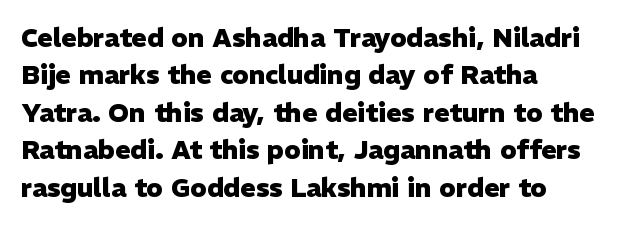
{"italic": "no", "bold": "yes", "underline": "no", "align": "left", "line_spacing": "normal", "line_spacing_ratio": 1.44, "letter_spacing": "normal", "letter_spacing_em": 0.0, "glyph_px": 26}
